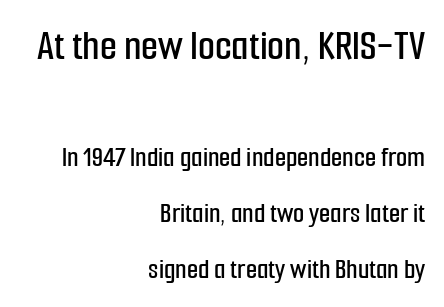
{"serif": "no", "italic": "no", "width": "condensed", "stroke_contrast": "low", "x_height": "medium", "monospaced": "no", "underline": "no", "align": "right", "line_spacing": "loose", "line_spacing_ratio": 1.93, "letter_spacing": "normal", "letter_spacing_em": 0.0, "larger_block": "first", "size_ratio": 1.52, "glyph_px": 44}
